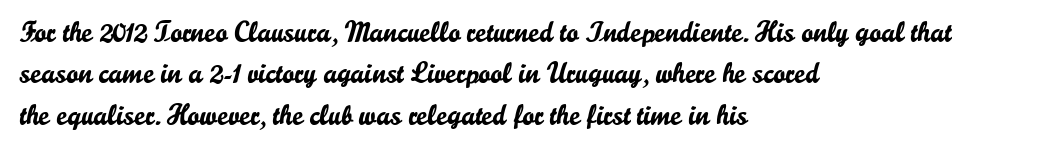
{"serif": "no", "width": "normal", "stroke_contrast": "low", "x_height": "small", "monospaced": "no", "underline": "no", "align": "left", "line_spacing": "normal", "line_spacing_ratio": 1.43, "letter_spacing": "normal", "letter_spacing_em": 0.0, "glyph_px": 29}
